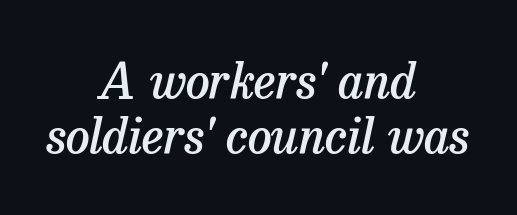
{"serif": "yes", "italic": "yes", "lean": "right", "slant_degrees": 13, "bold": "semi", "weight": "semibold", "width": "normal", "stroke_contrast": "low", "x_height": "medium", "monospaced": "no", "underline": "no", "align": "center", "line_spacing": "tight", "line_spacing_ratio": 1.15, "letter_spacing": "normal", "letter_spacing_em": 0.0, "glyph_px": 48}
